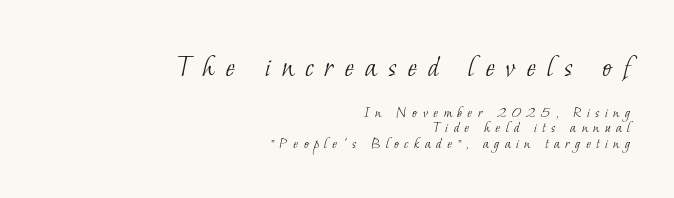
Q: Is the text bold? A: No.
Q: Is the typeface a serif or a sans-serif typeface? A: Serif.
Q: Is the text underlined? A: No.
Q: How is the paragraph aligned? A: Right-aligned.
Q: Is the spacing between letters normal or unusually wide? A: Unusually wide.
Q: Is the spacing between lines tight, normal or loose? A: Tight.
Q: Which block of text is set in a larger size, the first (top) or the second (bottom)? A: The first (top) one.
Q: Width (condensed, normal, or wide)? A: Normal.
Q: Stroke contrast? A: Low.
Q: x-height? A: Small.
Q: Monospaced? A: No.
